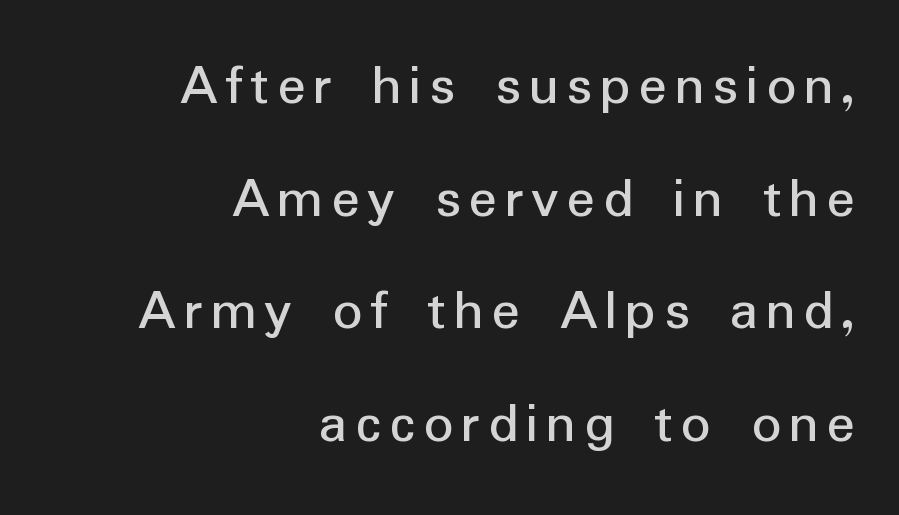
{"serif": "no", "italic": "no", "width": "normal", "stroke_contrast": "low", "x_height": "medium", "monospaced": "no", "underline": "no", "align": "right", "line_spacing": "loose", "line_spacing_ratio": 1.91, "glyph_px": 59}
